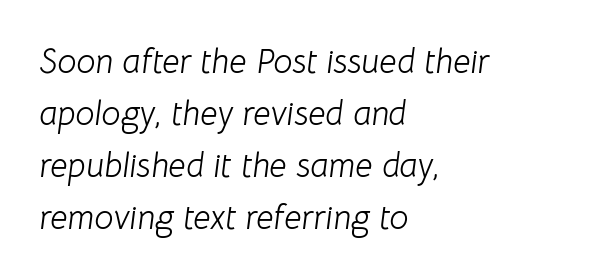
Q: Is the text bold? A: No.
Q: Is the text italic (slanted)? A: Yes, it leans right by about 8 degrees.
Q: Is the text underlined? A: No.
Q: How is the paragraph aligned? A: Left-aligned.
Q: Is the spacing between letters normal or unusually wide? A: Normal.
Q: Is the spacing between lines tight, normal or loose? A: Normal.
Q: Width (condensed, normal, or wide)? A: Normal.
Q: Stroke contrast? A: Low.
Q: x-height? A: Medium.
Q: Monospaced? A: No.
